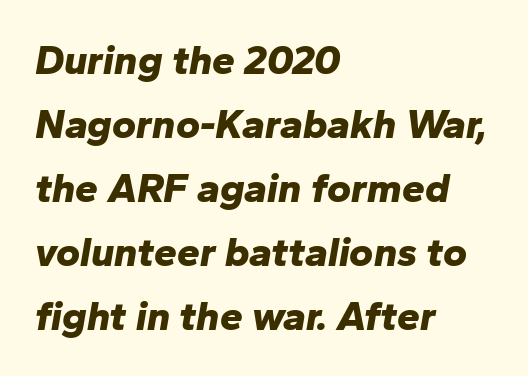
Compared with ordinary roman type, these characters are visibly tilted. The letters advance in unequal steps, a hallmark of proportional type. You'd pick this weight for a headline — it's a proper bold. Compared with a centered layout, this one pins lines to the left instead. A bare baseline throughout the passage. Students, note that the glyphs here touch the page at normal intervals.
